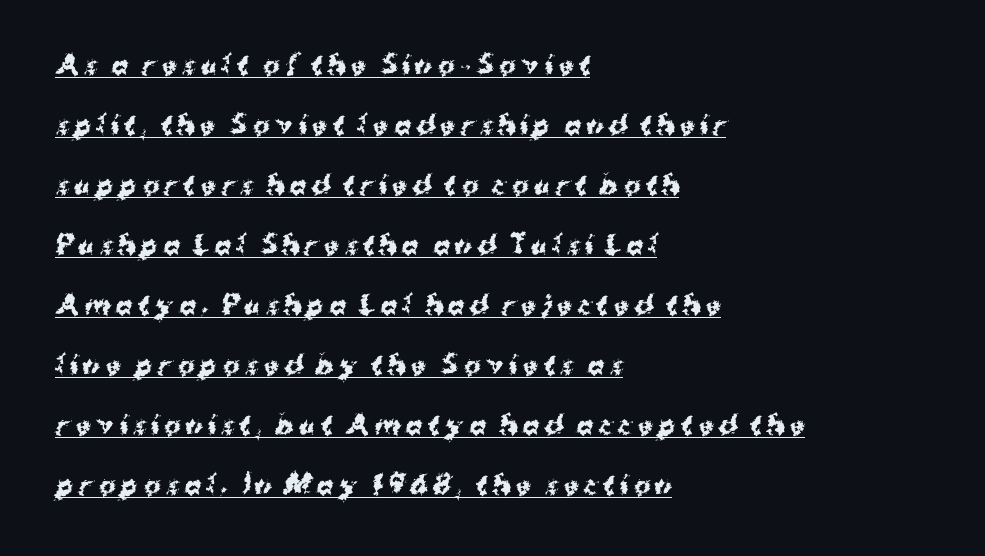
The image shows 25 px bold type; set left-aligned, loose line spacing (2.4x), unusually wide letter spacing (+0.2 em), underlined.
